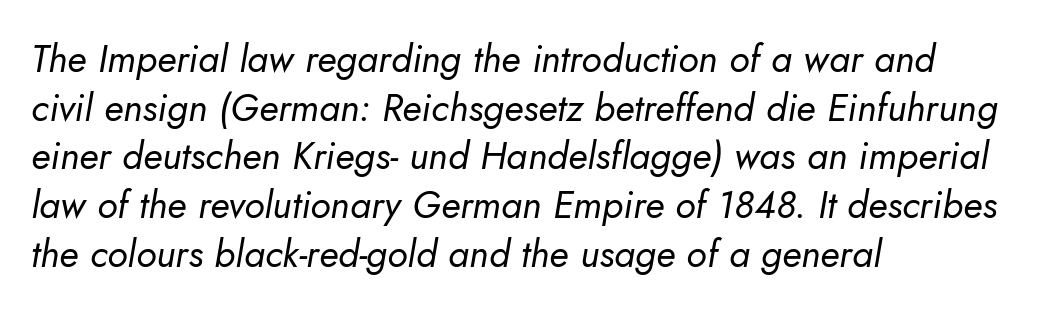
Is the stroke heavy? The answer is a plain regular-or-lighter. Check under the words: just untouched page. This sample has the flowing, uneven cadence of proportional lettering. The passage shown stacks its lines at a standard gap. This rendering uses left alignment, leaving the right contour irregular.
